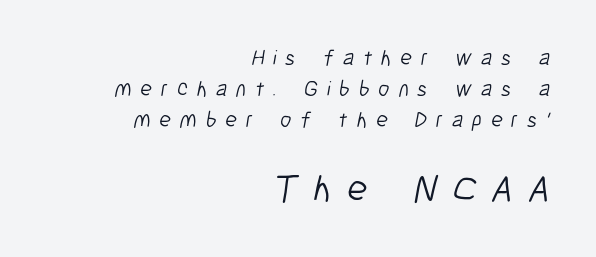
Someone cranked the tracking dial way up on this one. Regarding serifs, this sample does without them. A normal amount of white space separates one row of letters from the next. The passage shown is typed in a proportional face where columns would drift.
